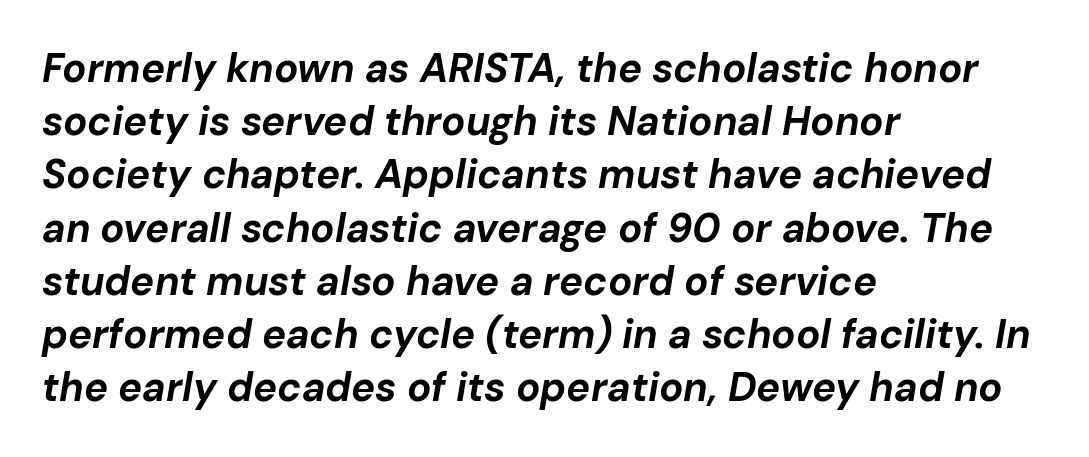
In terms of weight, the rendering is a true, heavy bold. These lines sit exactly where default settings would place them. Each letter keeps its own natural width here, so spacing adapts to shape. The type is set solid horizontally, with unmodified tracking. Where is the straight margin? On the left.
